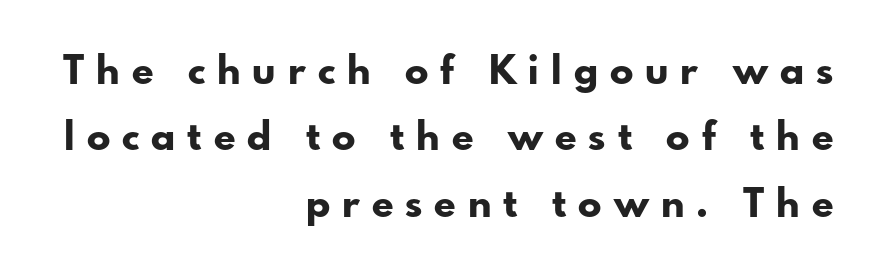
{"serif": "no", "italic": "no", "bold": "yes", "weight": "bold", "width": "normal", "stroke_contrast": "low", "x_height": "small", "monospaced": "no", "underline": "no", "align": "right", "line_spacing": "normal", "line_spacing_ratio": 1.7, "letter_spacing": "wide", "letter_spacing_em": 0.31, "glyph_px": 39}
